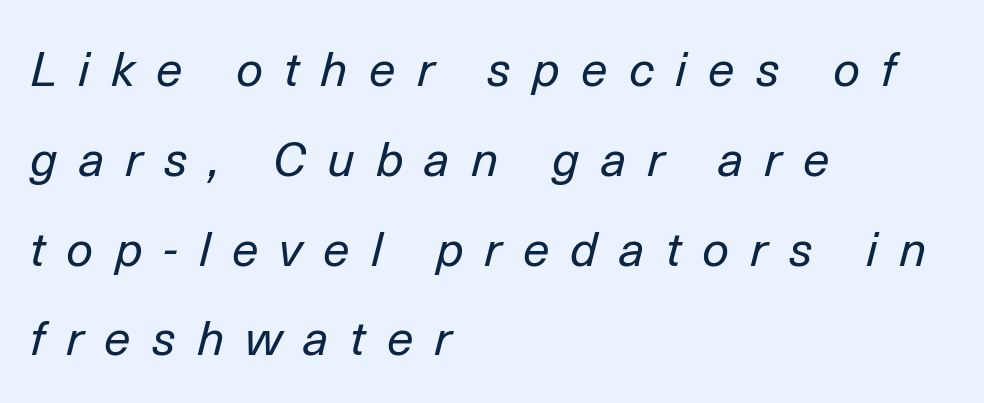
Q: Is the text bold? A: No.
Q: Is the text italic (slanted)? A: Yes, it leans right by about 14 degrees.
Q: Is the text underlined? A: No.
Q: How is the paragraph aligned? A: Left-aligned.
Q: Is the spacing between letters normal or unusually wide? A: Unusually wide.
Q: Width (condensed, normal, or wide)? A: Normal.
Q: Stroke contrast? A: Low.
Q: x-height? A: Medium.
Q: Monospaced? A: No.
